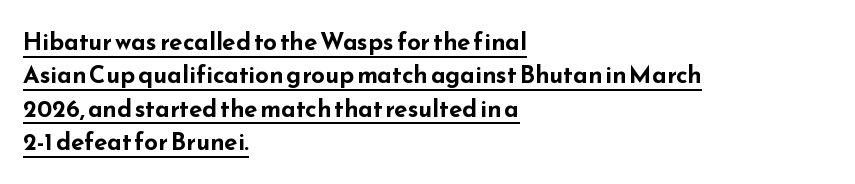
{"italic": "no", "bold": "yes", "underline": "yes", "align": "left", "line_spacing": "normal", "line_spacing_ratio": 1.39, "letter_spacing": "normal", "letter_spacing_em": 0.0, "glyph_px": 24}
